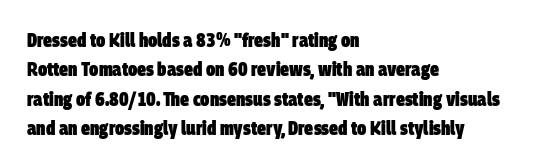
Stroke thickness is high; the sample reads as a true bold. Each new line begins a customary step beneath the previous one. Where is the straight margin? On the left. The type is set solid horizontally, with unmodified tracking. Descenders are the only things crossing below the line.
